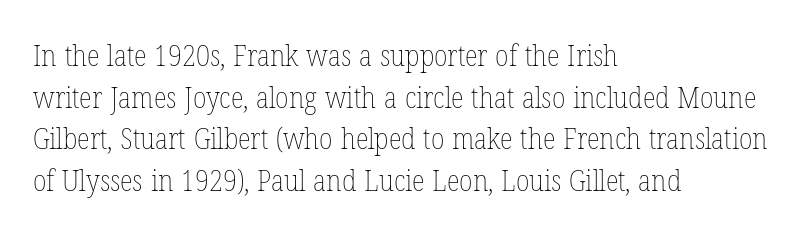
{"italic": "no", "bold": "no", "weight": "thin", "width": "condensed", "stroke_contrast": "low", "x_height": "medium", "monospaced": "no", "underline": "no", "align": "left", "line_spacing": "normal", "line_spacing_ratio": 1.39, "letter_spacing": "normal", "letter_spacing_em": 0.0, "glyph_px": 30}
